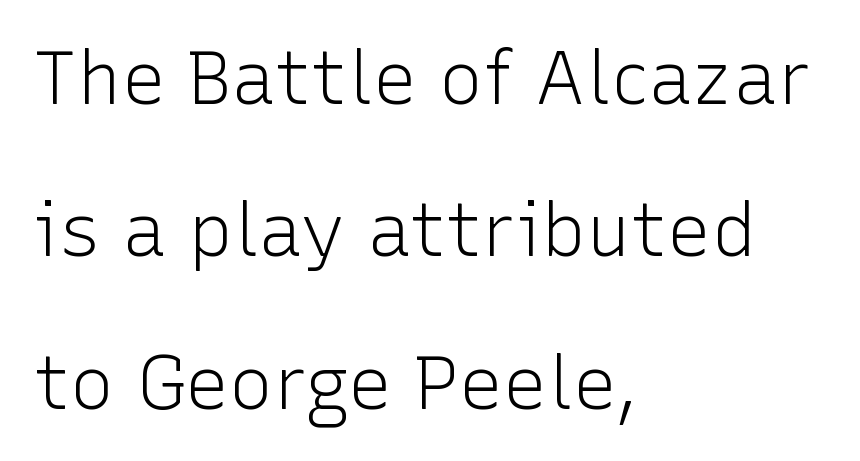
{"serif": "no", "italic": "no", "bold": "no", "weight": "light", "width": "normal", "stroke_contrast": "low", "x_height": "medium", "monospaced": "no", "underline": "no", "align": "left", "line_spacing": "loose", "line_spacing_ratio": 2.06, "letter_spacing": "normal", "letter_spacing_em": 0.0, "glyph_px": 74}
